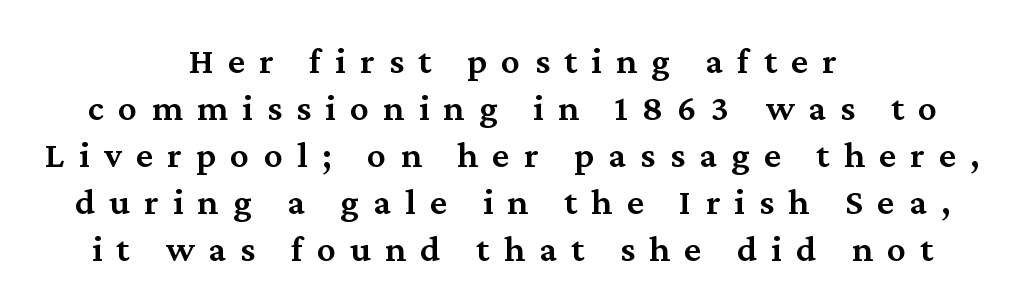
Q: Is the text bold? A: Semi-bold.
Q: Is the text italic (slanted)? A: No, it is upright.
Q: Is the typeface a serif or a sans-serif typeface? A: Serif.
Q: Is the text underlined? A: No.
Q: How is the paragraph aligned? A: Centered.
Q: Is the spacing between letters normal or unusually wide? A: Unusually wide.
Q: Is the spacing between lines tight, normal or loose? A: Normal.
Q: Width (condensed, normal, or wide)? A: Normal.
Q: Stroke contrast? A: Medium.
Q: x-height? A: Medium.
Q: Monospaced? A: No.
